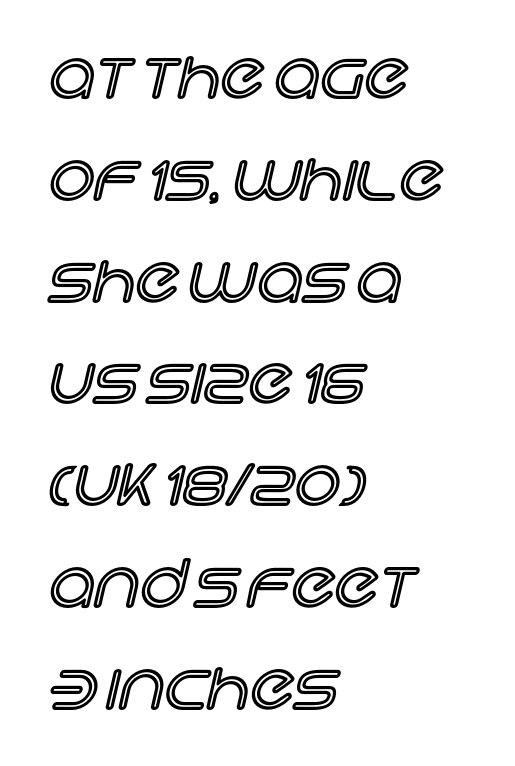
Layout note: lines flush left. The leading is moderate, giving the passage an even texture. Letter spacing: default. The letters advance in unequal steps, a hallmark of proportional type. Glance below the letters and you will spot only blank space.
